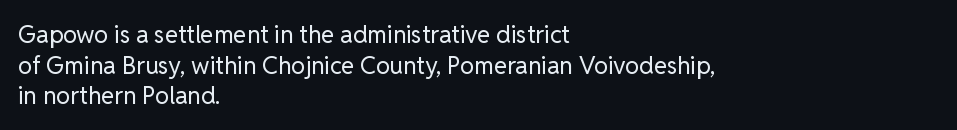
The image shows 24 px text type, upright; set left-aligned, normal line spacing (1.28x), normal letter spacing, not underlined.
